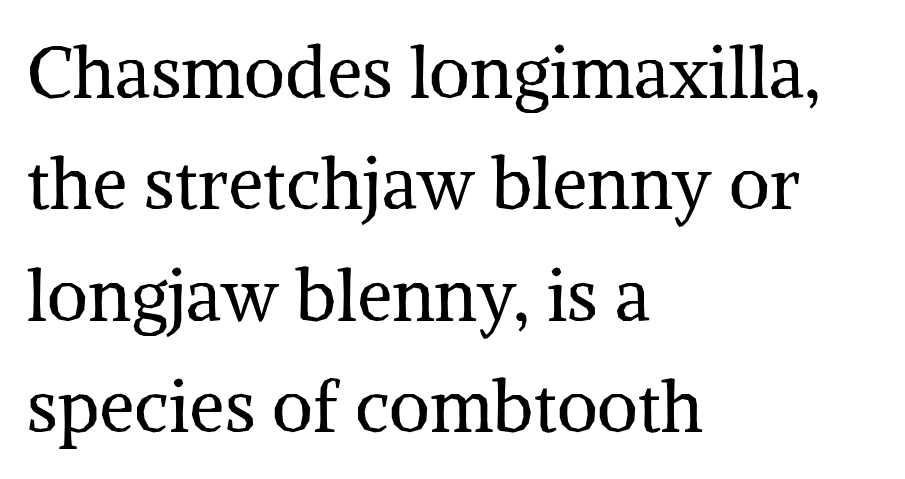
Q: Is the text bold? A: No.
Q: Is the text italic (slanted)? A: No, it is upright.
Q: Is the typeface a serif or a sans-serif typeface? A: Serif.
Q: Is the text underlined? A: No.
Q: How is the paragraph aligned? A: Left-aligned.
Q: Is the spacing between letters normal or unusually wide? A: Normal.
Q: Is the spacing between lines tight, normal or loose? A: Normal.
Q: Width (condensed, normal, or wide)? A: Normal.
Q: Stroke contrast? A: Medium.
Q: x-height? A: Medium.
Q: Monospaced? A: No.
